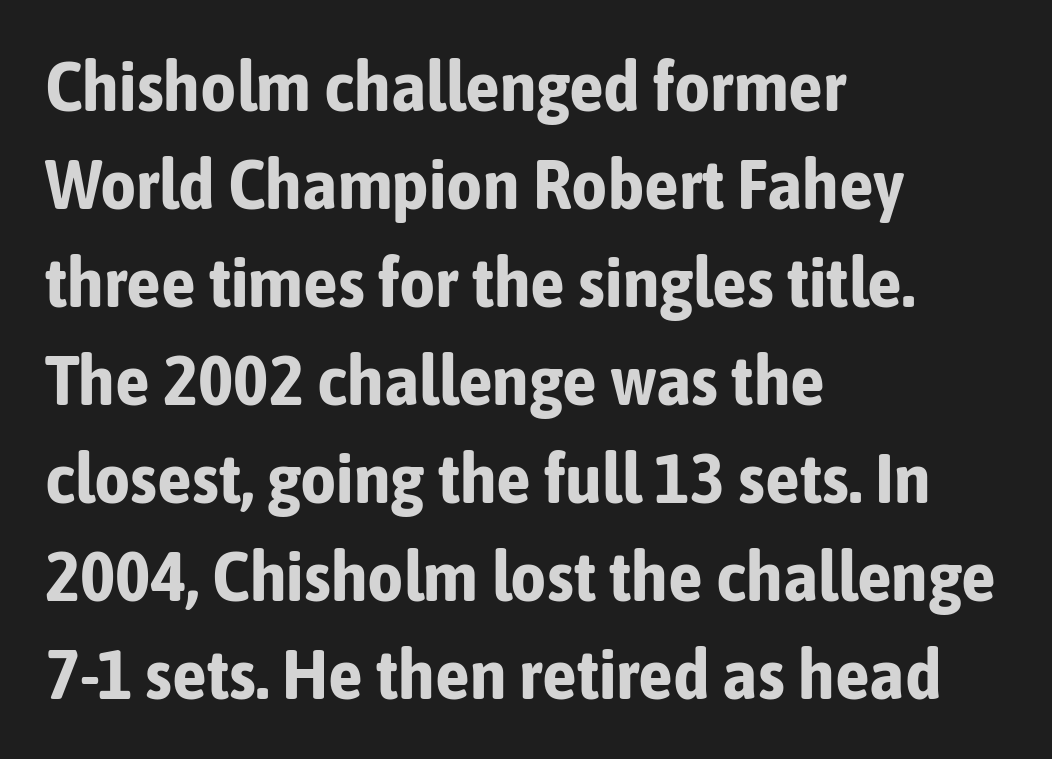
{"serif": "no", "italic": "no", "bold": "yes", "weight": "bold", "width": "condensed", "stroke_contrast": "low", "x_height": "medium", "monospaced": "no", "underline": "no", "align": "left", "line_spacing": "normal", "line_spacing_ratio": 1.4, "letter_spacing": "normal", "letter_spacing_em": 0.0, "glyph_px": 70}
